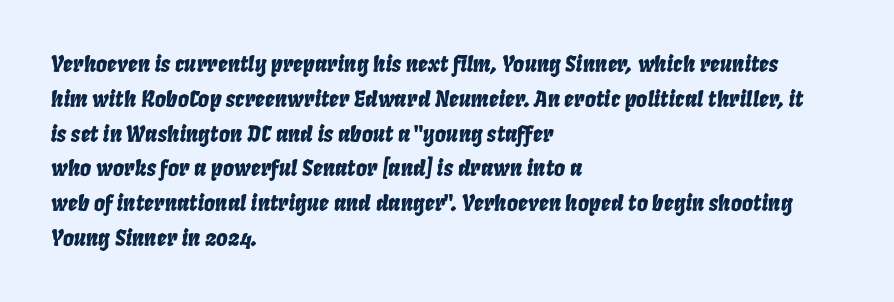
{"italic": "yes", "lean": "right", "slant_degrees": 8, "underline": "no", "align": "left", "line_spacing": "normal", "line_spacing_ratio": 1.58, "letter_spacing": "normal", "letter_spacing_em": 0.0, "glyph_px": 22}
